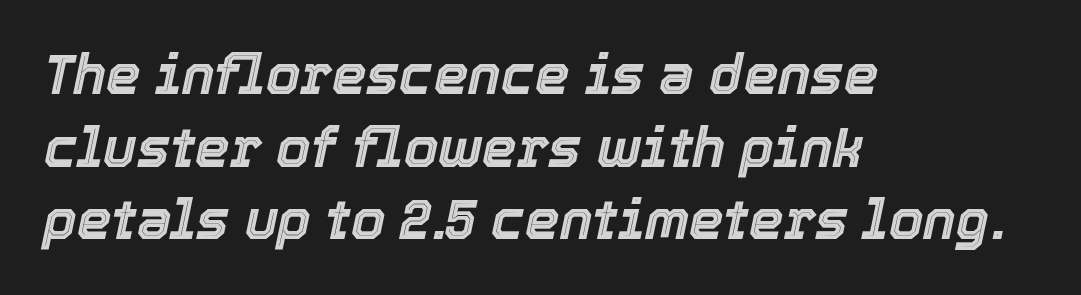
The image shows 55 px text type, italic (leaning right); set left-aligned, normal line spacing (1.32x), normal letter spacing, not underlined; a medium x-height.
